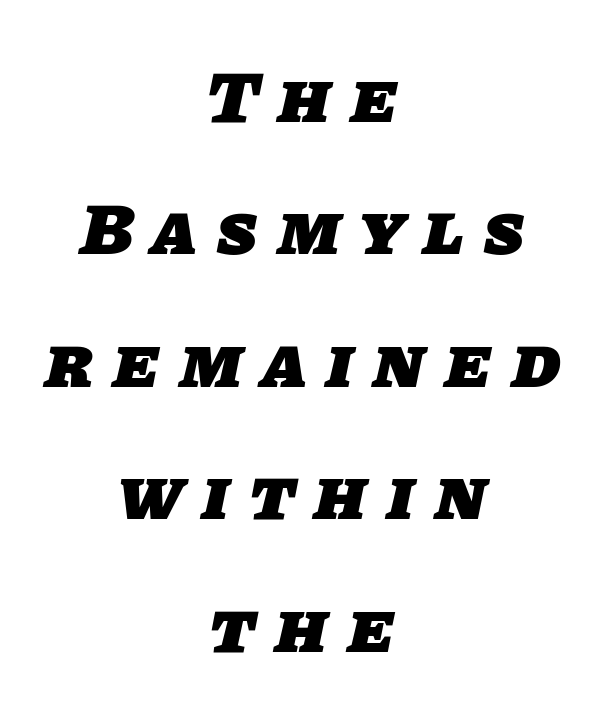
Q: Is the text bold? A: Yes.
Q: Is the typeface a serif or a sans-serif typeface? A: Serif.
Q: Is the text underlined? A: No.
Q: How is the paragraph aligned? A: Centered.
Q: Is the spacing between letters normal or unusually wide? A: Unusually wide.
Q: Width (condensed, normal, or wide)? A: Normal.
Q: Stroke contrast? A: Low.
Q: x-height? A: Large.
Q: Monospaced? A: No.
